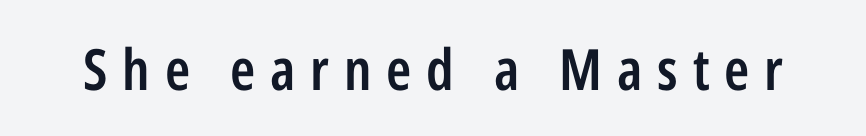
{"serif": "no", "italic": "no", "bold": "semi", "weight": "semibold", "width": "condensed", "stroke_contrast": "low", "x_height": "medium", "monospaced": "no", "underline": "no", "letter_spacing": "wide", "letter_spacing_em": 0.26, "glyph_px": 57}
